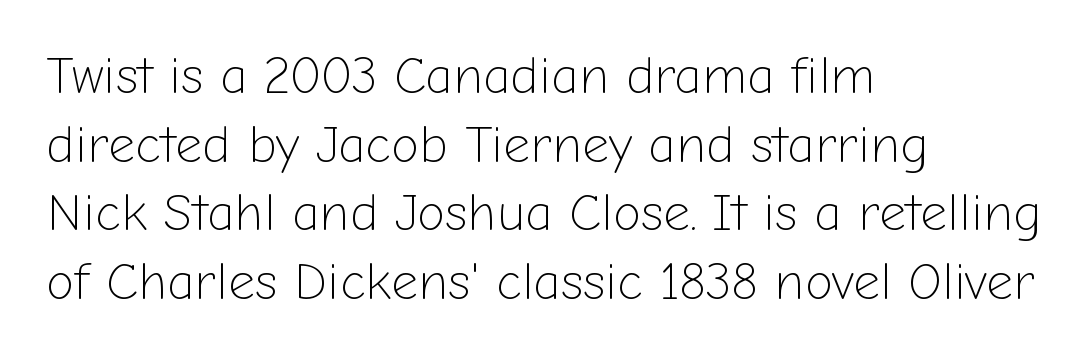
{"serif": "no", "italic": "no", "bold": "no", "weight": "light", "width": "normal", "stroke_contrast": "low", "x_height": "medium", "monospaced": "no", "underline": "no", "align": "left", "line_spacing": "normal", "line_spacing_ratio": 1.32, "letter_spacing": "normal", "letter_spacing_em": 0.0, "glyph_px": 52}
